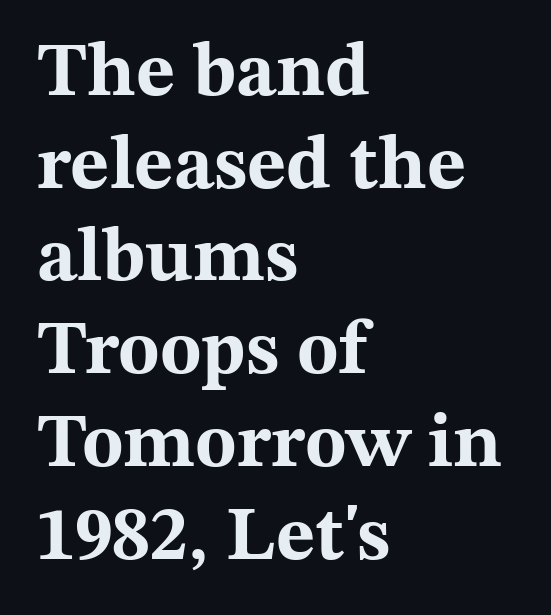
The image shows 76 px bold, wide serif type, upright; set left-aligned, line spacing 1.22x, normal letter spacing, not underlined; medium stroke contrast and a medium x-height.
